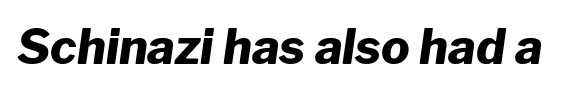
The image shows 48 px heavy type, italic (leaning right); set normal letter spacing, not underlined; low stroke contrast and a medium x-height.
